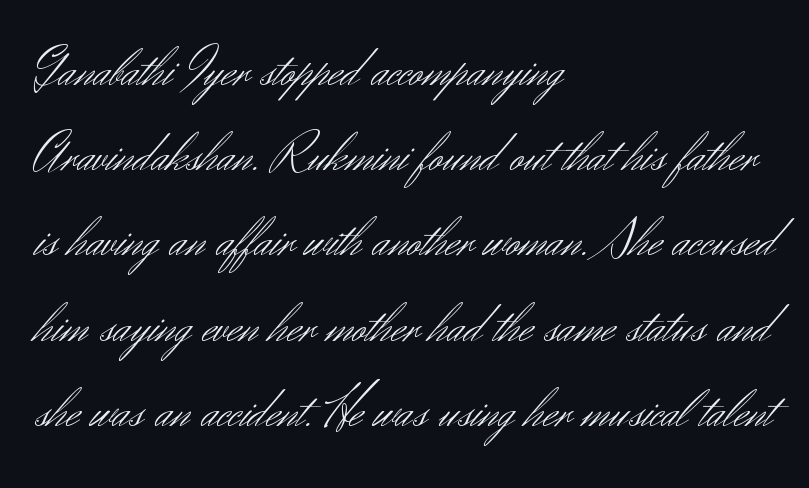
{"serif": "no", "bold": "no", "weight": "light", "width": "normal", "stroke_contrast": "medium", "x_height": "small", "monospaced": "no", "underline": "no", "align": "left", "line_spacing": "normal", "line_spacing_ratio": 1.55, "letter_spacing": "normal", "letter_spacing_em": 0.0, "glyph_px": 55}
